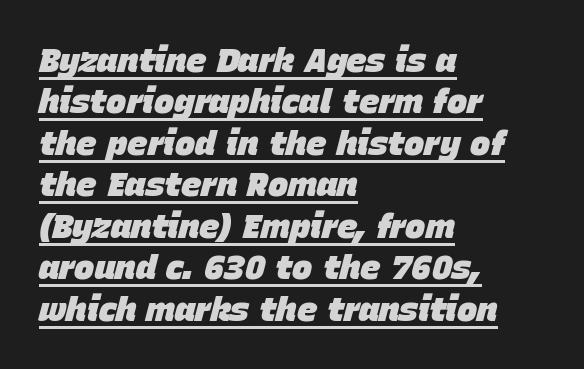
Short and long lines alike share a common starting point at left. A baseline rule has been typeset under these characters. Tracking here is standard; glyphs follow each other at the usual distance. Heft: maximum for text — a bold. The face used here has a pronounced slope to its letters.
